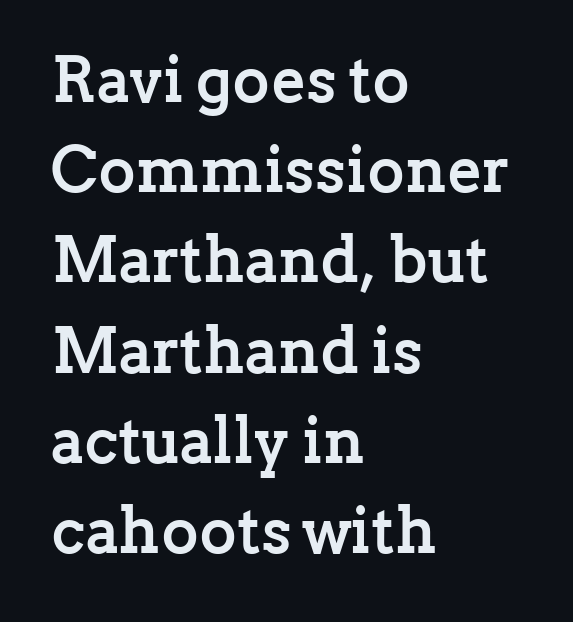
{"serif": "yes", "italic": "no", "bold": "yes", "weight": "semibold", "width": "normal", "stroke_contrast": "low", "x_height": "medium", "monospaced": "no", "underline": "no", "align": "left", "line_spacing": "normal", "line_spacing_ratio": 1.41, "letter_spacing": "normal", "letter_spacing_em": 0.0, "glyph_px": 64}
